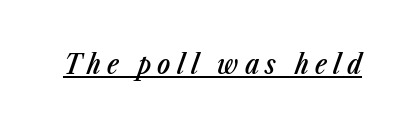
{"italic": "yes", "lean": "right", "slant_degrees": 23, "bold": "semi", "underline": "yes", "letter_spacing": "wide", "letter_spacing_em": 0.23, "glyph_px": 27}
